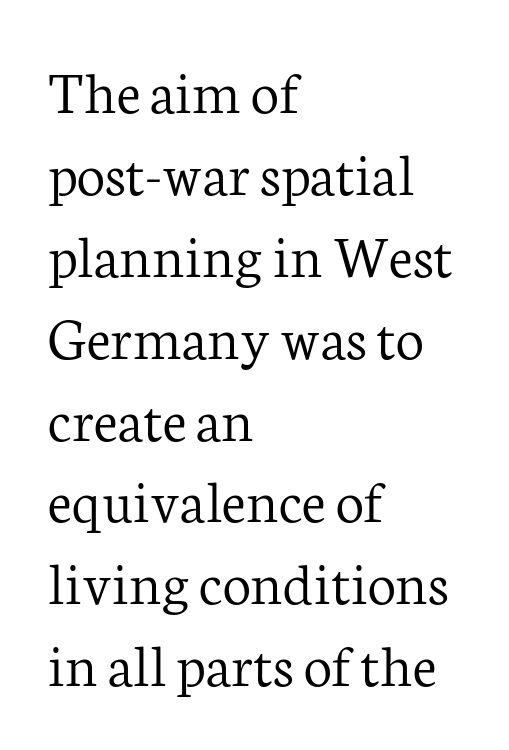
The image shows 63 px light serif type, upright; set left-aligned, normal line spacing (1.3x), normal letter spacing, not underlined; low stroke contrast and a medium x-height.
